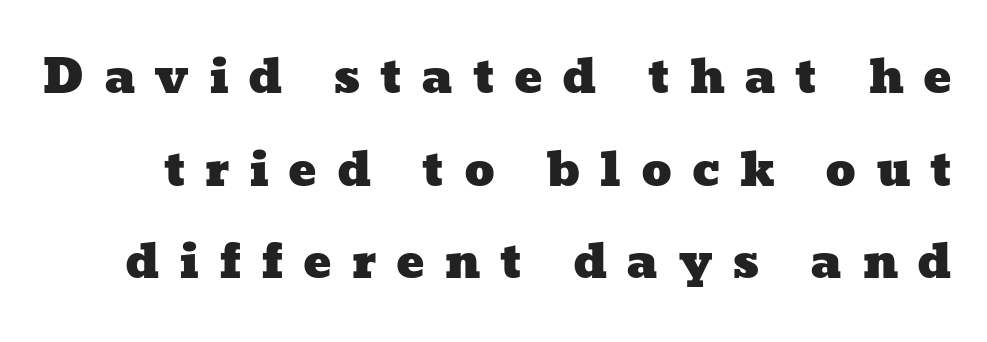
The image shows 47 px wide type; set loose line spacing (1.97x), unusually wide letter spacing (+0.41 em), not underlined; low stroke contrast and a medium x-height.
